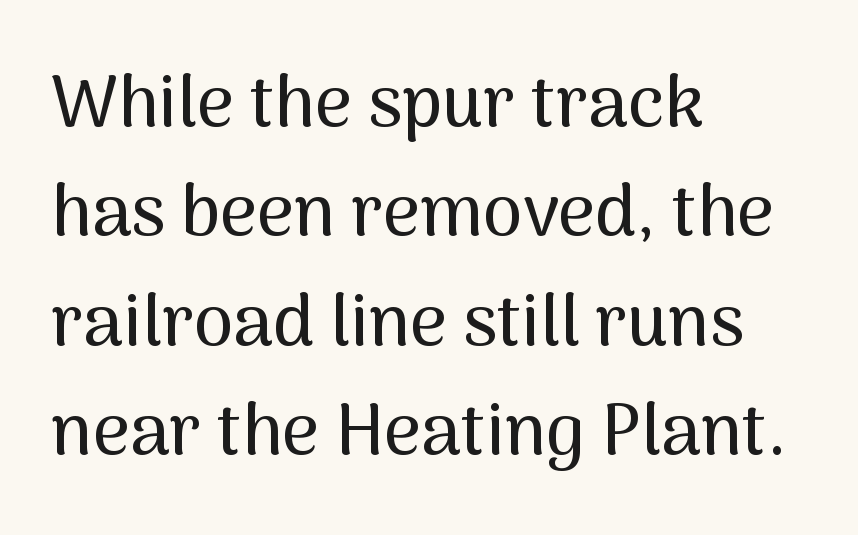
The image shows 72 px sans-serif type, upright; set left-aligned, normal line spacing (1.52x), normal letter spacing, not underlined; medium stroke contrast and a medium x-height.
